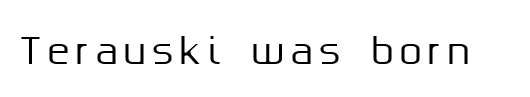
The image shows 36 px sans-serif type, upright; set not underlined; medium stroke contrast and a medium x-height.
